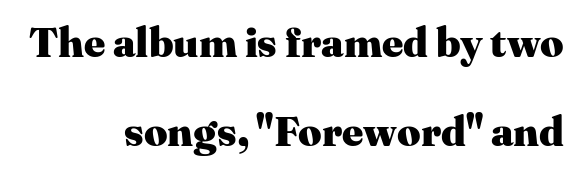
{"serif": "yes", "italic": "no", "bold": "yes", "weight": "heavy", "width": "normal", "stroke_contrast": "medium", "x_height": "medium", "monospaced": "no", "underline": "no", "align": "right", "line_spacing": "loose", "line_spacing_ratio": 2.16, "letter_spacing": "normal", "letter_spacing_em": 0.0, "glyph_px": 41}
